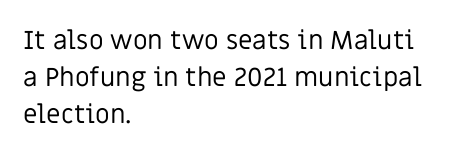
{"italic": "no", "bold": "no", "underline": "no", "align": "left", "line_spacing": "normal", "line_spacing_ratio": 1.43, "letter_spacing": "normal", "letter_spacing_em": 0.0, "glyph_px": 26}
